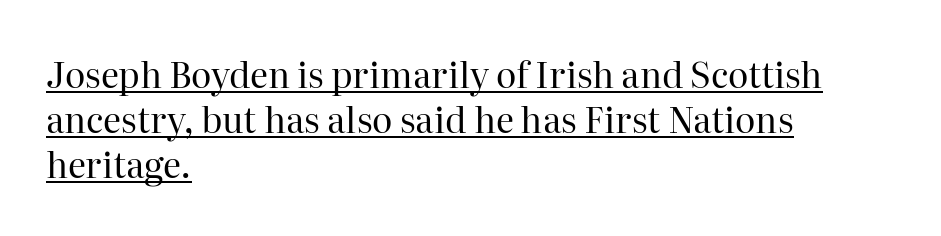
Q: Is the text bold? A: No.
Q: Is the text italic (slanted)? A: No, it is upright.
Q: Is the typeface a serif or a sans-serif typeface? A: Serif.
Q: Is the text underlined? A: Yes.
Q: How is the paragraph aligned? A: Left-aligned.
Q: Is the spacing between letters normal or unusually wide? A: Normal.
Q: Is the spacing between lines tight, normal or loose? A: Normal.
Q: Width (condensed, normal, or wide)? A: Normal.
Q: Stroke contrast? A: High.
Q: x-height? A: Medium.
Q: Monospaced? A: No.
